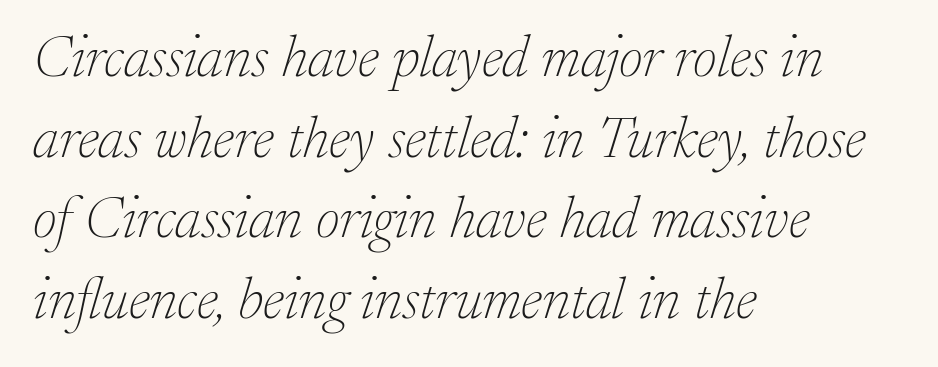
The image shows 58 px thin serif type, italic (leaning right); set left-aligned, normal line spacing (1.39x), normal letter spacing, not underlined; low stroke contrast and a medium x-height.
